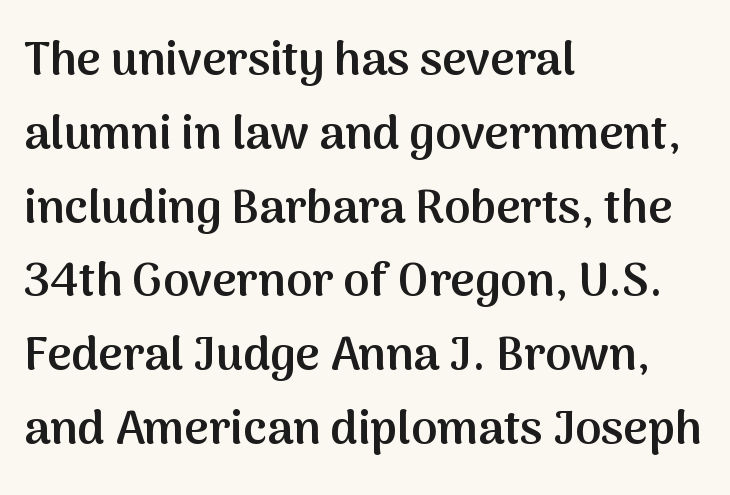
The image shows 47 px semibold sans-serif type, upright; set left-aligned, normal line spacing (1.57x), normal letter spacing, not underlined; medium stroke contrast and a medium x-height.
